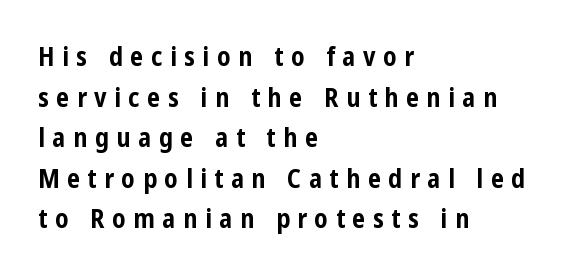
{"italic": "no", "bold": "yes", "underline": "no", "align": "left", "line_spacing": "normal", "line_spacing_ratio": 1.56, "letter_spacing": "wide", "letter_spacing_em": 0.29, "glyph_px": 26}
